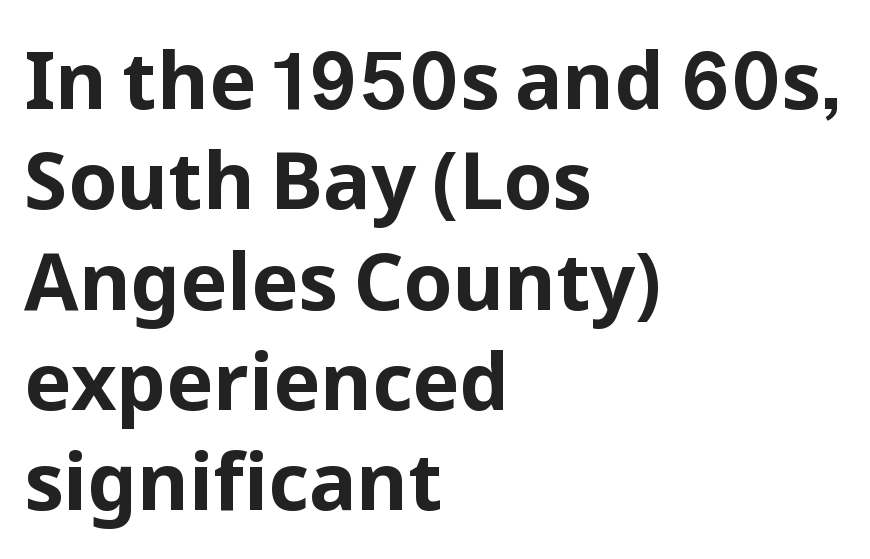
The image shows 79 px bold sans-serif type, upright; set left-aligned, normal line spacing (1.27x), normal letter spacing, not underlined; low stroke contrast and a medium x-height.
